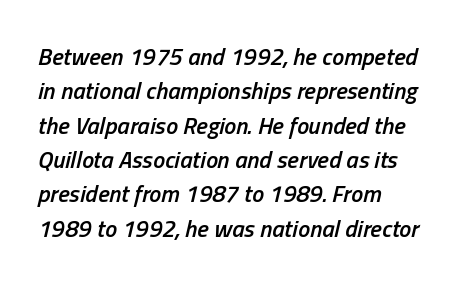
Q: Is the text bold? A: Semi-bold.
Q: Is the text italic (slanted)? A: Yes, it leans right by about 13 degrees.
Q: Is the text underlined? A: No.
Q: Is the spacing between letters normal or unusually wide? A: Normal.
Q: Is the spacing between lines tight, normal or loose? A: Normal.
